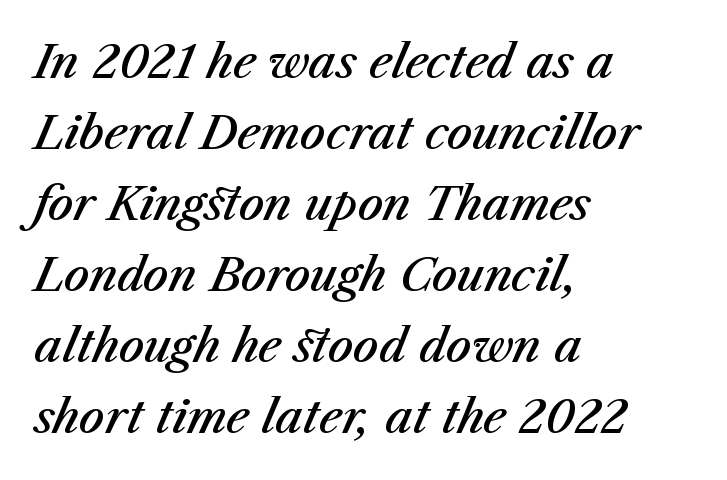
Underline: absent. The letters are slanted; this is an italic face. The passage shown is typed in a proportional face where columns would drift. As a designer I'd log this as weight 600, semibold.
